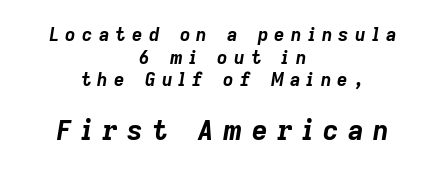
The image shows 27 px bold type, italic (leaning right); set centered, normal line spacing (1.26x), unusually wide letter spacing (+0.35 em), not underlined; the second (bottom) block is 1.5x larger.
